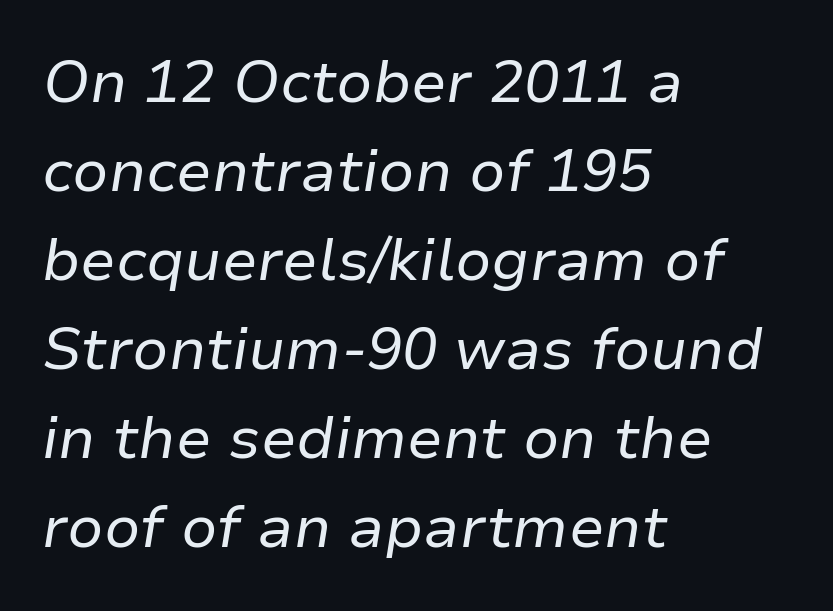
Q: Is the text bold? A: No.
Q: Is the text italic (slanted)? A: Yes, it leans right by about 9 degrees.
Q: Is the text underlined? A: No.
Q: How is the paragraph aligned? A: Left-aligned.
Q: Is the spacing between letters normal or unusually wide? A: Normal.
Q: Is the spacing between lines tight, normal or loose? A: Normal.
Q: Width (condensed, normal, or wide)? A: Normal.
Q: Stroke contrast? A: Low.
Q: x-height? A: Medium.
Q: Monospaced? A: No.
